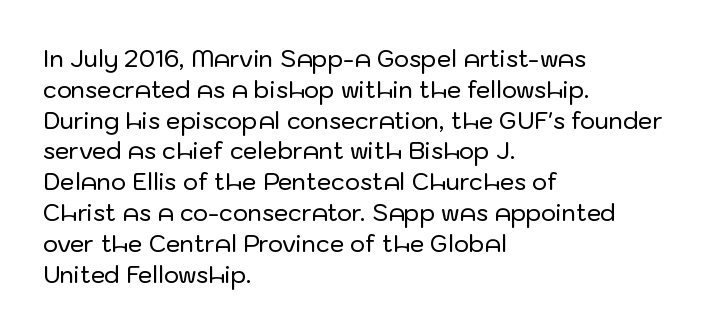
The image shows 23 px text type, upright; set left-aligned, normal line spacing (1.34x), normal letter spacing, not underlined.
